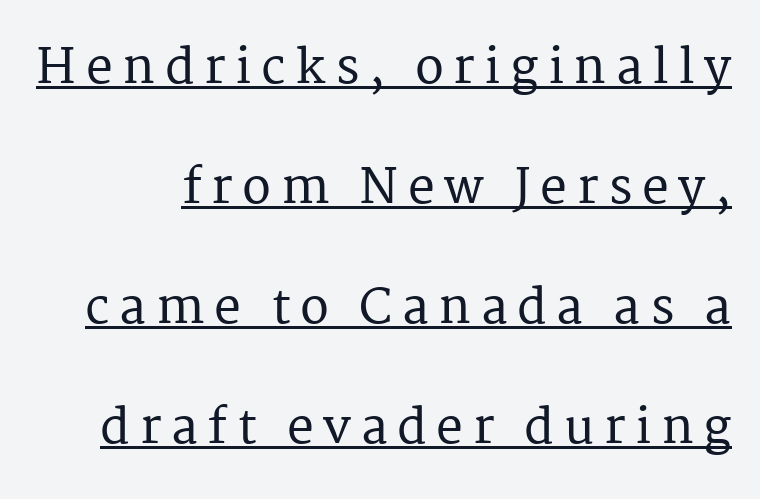
The image shows 48 px serif type, upright; set loose line spacing (2.5x), unusually wide letter spacing (+0.2 em), underlined; medium stroke contrast and a medium x-height.
